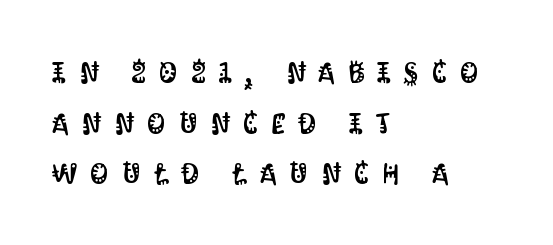
Q: Is the text italic (slanted)? A: No, it is upright.
Q: Is the typeface a serif or a sans-serif typeface? A: Sans-serif.
Q: Is the text underlined? A: No.
Q: How is the paragraph aligned? A: Left-aligned.
Q: Is the spacing between letters normal or unusually wide? A: Unusually wide.
Q: Width (condensed, normal, or wide)? A: Condensed.
Q: Stroke contrast? A: Medium.
Q: x-height? A: Large.
Q: Monospaced? A: No.
